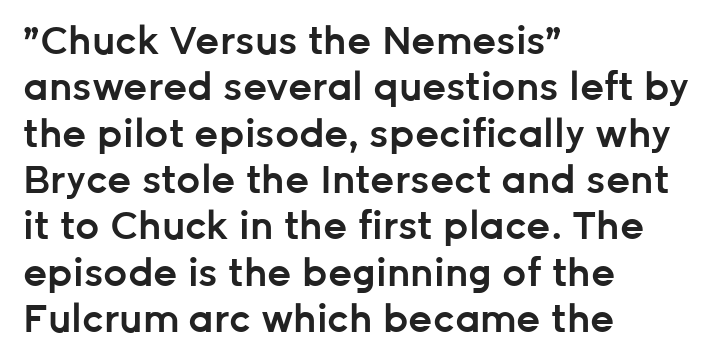
Q: Is the text bold? A: Semi-bold.
Q: Is the text italic (slanted)? A: No, it is upright.
Q: Is the typeface a serif or a sans-serif typeface? A: Sans-serif.
Q: Is the text underlined? A: No.
Q: How is the paragraph aligned? A: Left-aligned.
Q: Is the spacing between letters normal or unusually wide? A: Normal.
Q: Width (condensed, normal, or wide)? A: Normal.
Q: Stroke contrast? A: Low.
Q: x-height? A: Medium.
Q: Monospaced? A: No.
